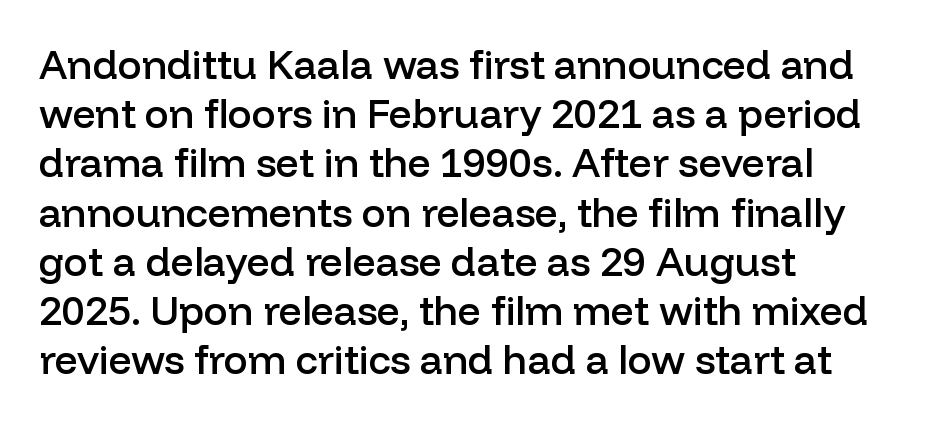
The characters display no serif detailing; their extremities are plain. This sample uses an upright cut, with every glyph sitting square on the baseline. Underline: absent. Notice the strokes are somewhat thickened but not fully heavy: this is a semibold.
